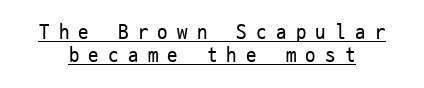
Q: Is the text bold? A: No.
Q: Is the text italic (slanted)? A: No, it is upright.
Q: Is the text underlined? A: Yes.
Q: Is the spacing between letters normal or unusually wide? A: Unusually wide.
Q: Is the spacing between lines tight, normal or loose? A: Tight.
